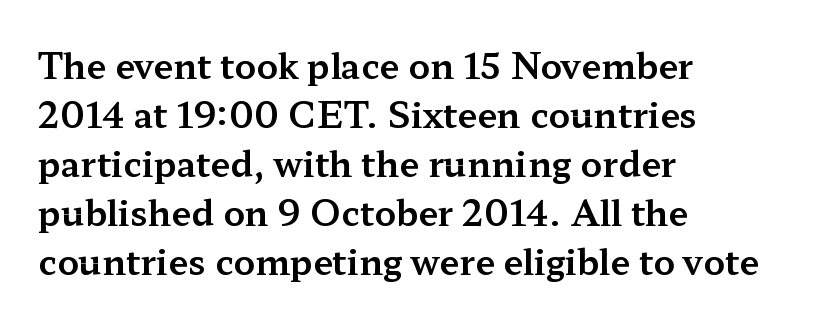
{"serif": "yes", "italic": "no", "width": "wide", "stroke_contrast": "medium", "x_height": "medium", "monospaced": "no", "underline": "no", "align": "left", "line_spacing": "normal", "line_spacing_ratio": 1.4, "letter_spacing": "normal", "letter_spacing_em": 0.0, "glyph_px": 35}
